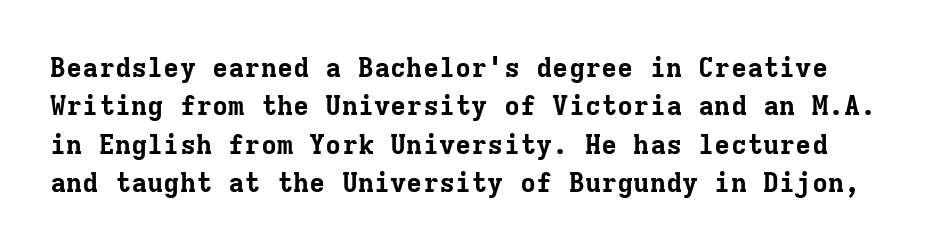
Q: Is the text bold? A: Yes.
Q: Is the text italic (slanted)? A: No, it is upright.
Q: Is the text underlined? A: No.
Q: Is the spacing between letters normal or unusually wide? A: Normal.
Q: Is the spacing between lines tight, normal or loose? A: Normal.
